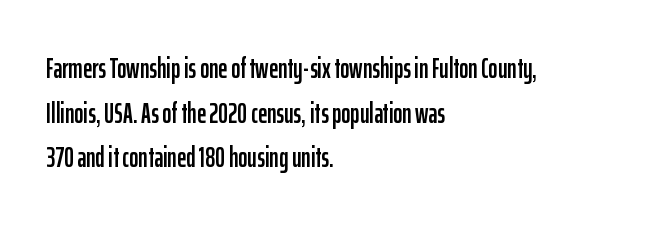
The image shows 28 px condensed sans-serif type, upright; set left-aligned, normal line spacing (1.59x), normal letter spacing, not underlined; low stroke contrast and a medium x-height.
